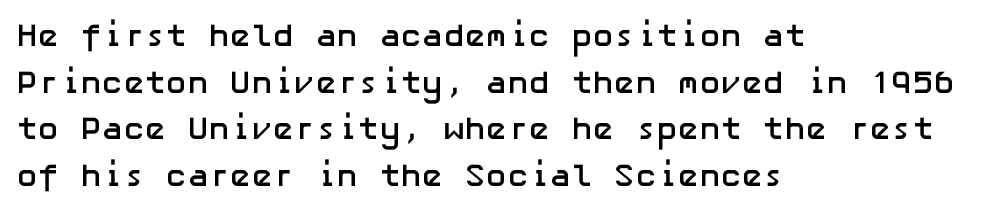
{"serif": "no", "italic": "no", "bold": "yes", "weight": "semibold", "width": "normal", "stroke_contrast": "low", "x_height": "medium", "underline": "no", "align": "left", "line_spacing": "normal", "line_spacing_ratio": 1.46, "letter_spacing": "normal", "letter_spacing_em": 0.0, "glyph_px": 32}
